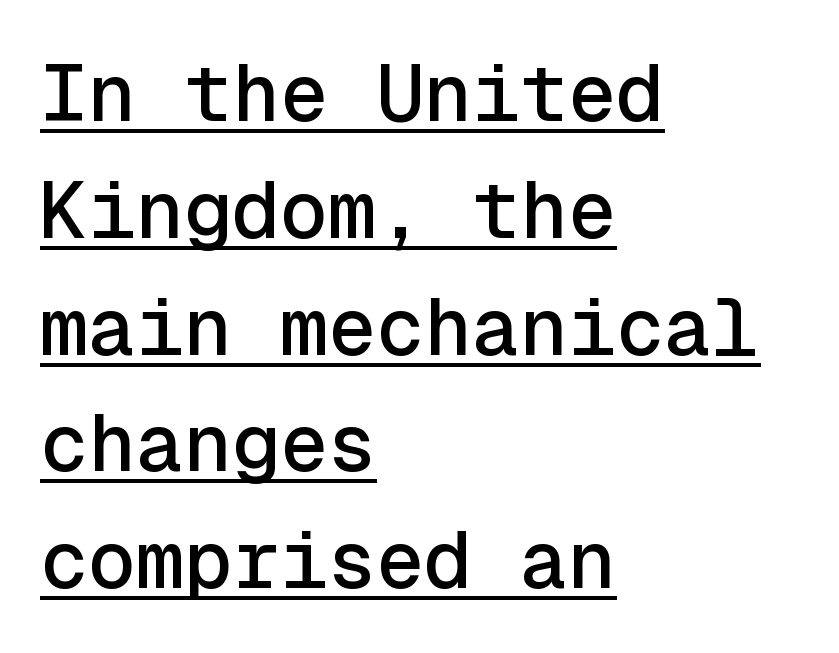
{"serif": "no", "italic": "no", "width": "normal", "x_height": "medium", "monospaced": "yes", "underline": "yes", "align": "left", "line_spacing": "normal", "line_spacing_ratio": 1.46, "letter_spacing": "normal", "letter_spacing_em": 0.0, "glyph_px": 80}
